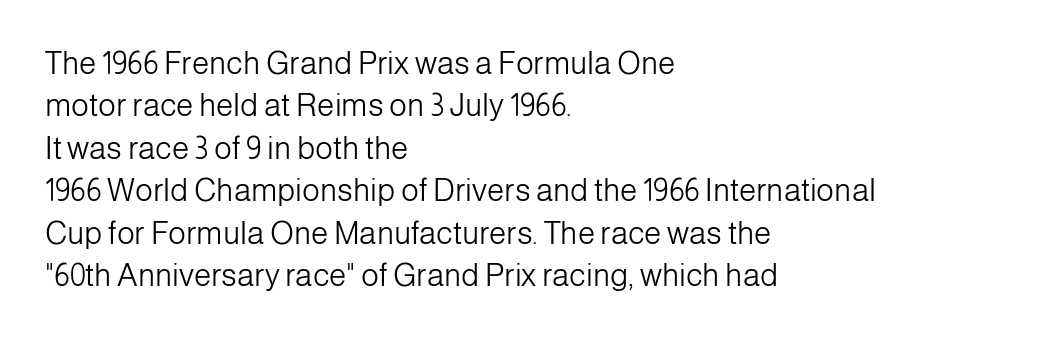
Q: Is the text bold? A: No.
Q: Is the text italic (slanted)? A: No, it is upright.
Q: Is the typeface a serif or a sans-serif typeface? A: Sans-serif.
Q: Is the text underlined? A: No.
Q: How is the paragraph aligned? A: Left-aligned.
Q: Is the spacing between letters normal or unusually wide? A: Normal.
Q: Is the spacing between lines tight, normal or loose? A: Normal.
Q: Width (condensed, normal, or wide)? A: Normal.
Q: Stroke contrast? A: Low.
Q: x-height? A: Medium.
Q: Monospaced? A: No.
